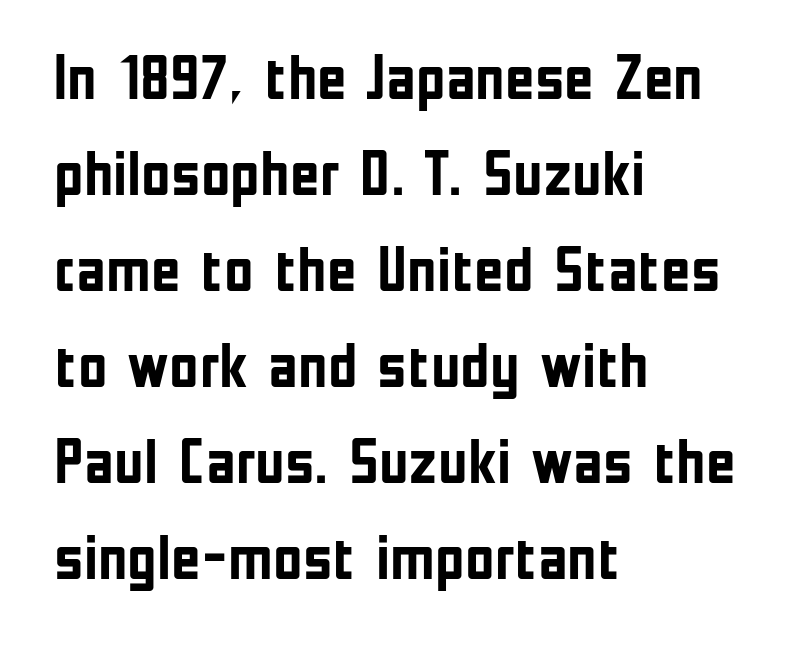
In terms of letterform style, serifs are entirely absent. Summary of vertical rhythm: regular, with standard interline spacing. A typesetter would call this proportional, since set widths differ per character. The strip under each line holds only bare page. No extra tracking has been applied to these lines.
